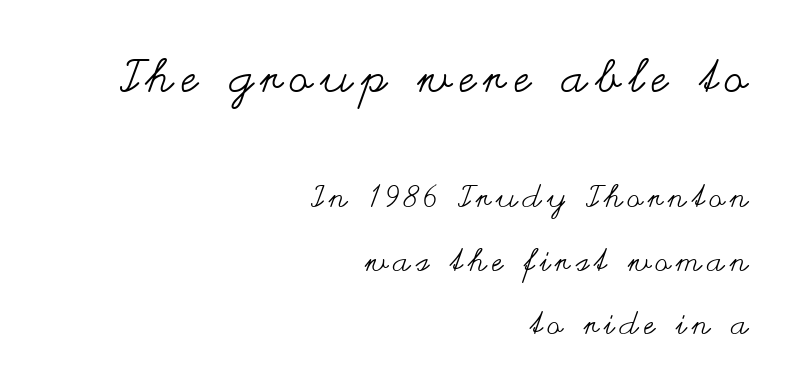
Q: Is the text bold? A: No.
Q: Is the text italic (slanted)? A: Yes.
Q: Is the text underlined? A: No.
Q: How is the paragraph aligned? A: Right-aligned.
Q: Is the spacing between lines tight, normal or loose? A: Loose.
Q: Which block of text is set in a larger size, the first (top) or the second (bottom)? A: The first (top) one.
Q: Width (condensed, normal, or wide)? A: Wide.
Q: Stroke contrast? A: Medium.
Q: x-height? A: Small.
Q: Monospaced? A: No.
